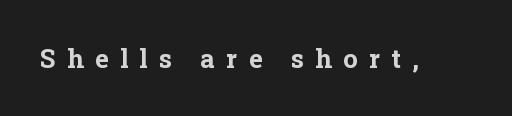
The image shows 26 px bold type, upright; set unusually wide letter spacing (+0.43 em), not underlined.
